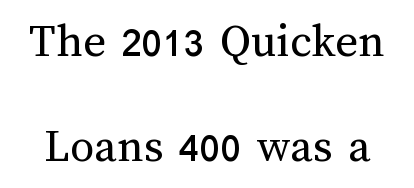
Q: Is the text bold? A: No.
Q: Is the text italic (slanted)? A: No, it is upright.
Q: Is the text underlined? A: No.
Q: Is the spacing between letters normal or unusually wide? A: Normal.
Q: Is the spacing between lines tight, normal or loose? A: Loose.
Q: Width (condensed, normal, or wide)? A: Normal.
Q: Stroke contrast? A: Medium.
Q: x-height? A: Medium.
Q: Monospaced? A: No.
